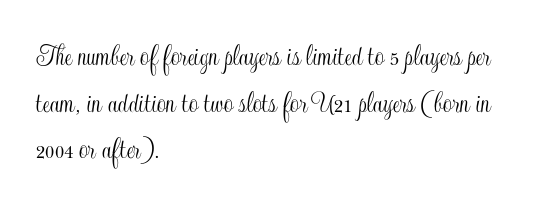
Q: Is the text italic (slanted)? A: Yes.
Q: Is the text underlined? A: No.
Q: How is the paragraph aligned? A: Left-aligned.
Q: Is the spacing between letters normal or unusually wide? A: Normal.
Q: Is the spacing between lines tight, normal or loose? A: Normal.
Q: Width (condensed, normal, or wide)? A: Condensed.
Q: x-height? A: Small.
Q: Monospaced? A: No.
